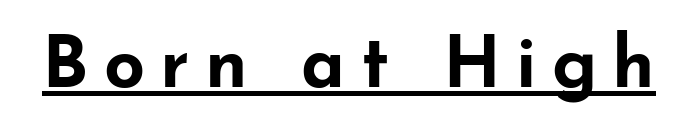
In terms of letterform style, serifs are entirely absent. Compared with typical body copy, the letter spacing here is much looser. The letters stand upright; this is a roman face. Proportional: the letters do not fall into vertical columns. Chunky letters — that's bold for sure. The lettering is marked with a stroke running underneath it.
